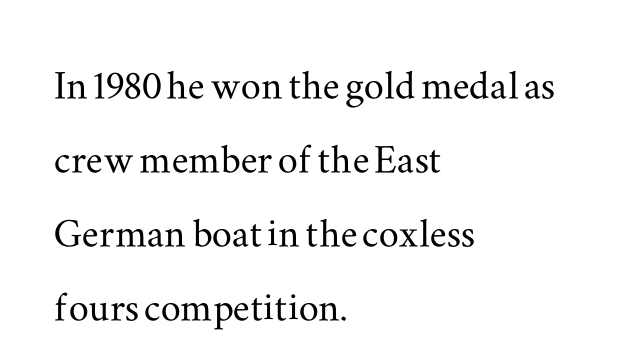
{"serif": "yes", "italic": "no", "width": "wide", "stroke_contrast": "medium", "x_height": "small", "monospaced": "no", "underline": "no", "align": "left", "line_spacing": "normal", "line_spacing_ratio": 1.48, "letter_spacing": "normal", "letter_spacing_em": 0.0, "glyph_px": 50}
